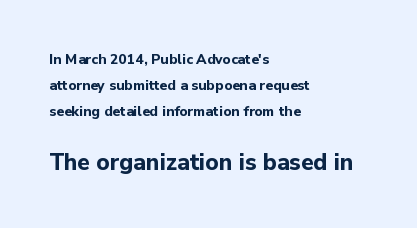
Q: Is the text bold? A: Yes.
Q: Is the text italic (slanted)? A: No, it is upright.
Q: Is the text underlined? A: No.
Q: How is the paragraph aligned? A: Left-aligned.
Q: Is the spacing between letters normal or unusually wide? A: Normal.
Q: Which block of text is set in a larger size, the first (top) or the second (bottom)? A: The second (bottom) one.
